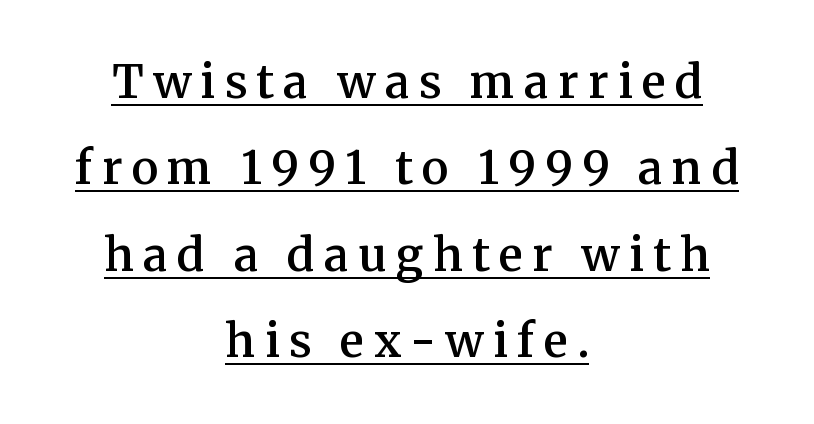
One-word summary of the alignment: center. The typesetter has applied underlining to the passage shown. Is this a fixed-width face? No — the glyphs have proportional, varying widths. It's the straight-up-and-down kind of type. The rendering uses a large line-height, opening up the rows. The font family rendered here belongs to the serif group.
